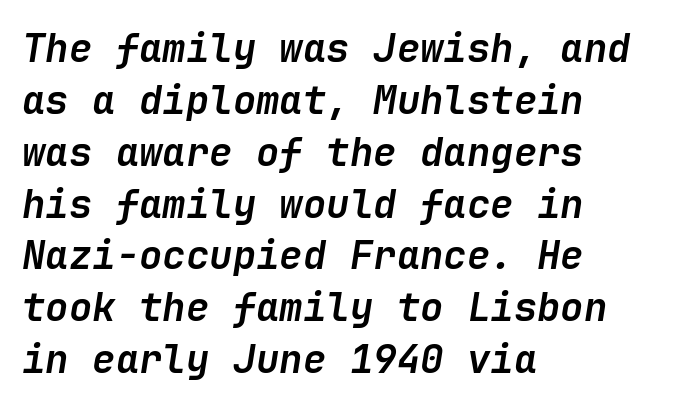
Words float on clear page, feet unadorned. Vertical spacing — default. Honestly, the letter spacing is just normal — you wouldn't notice it. The lines are quadded left. Every letter is thick-stroked: bold, no question.
